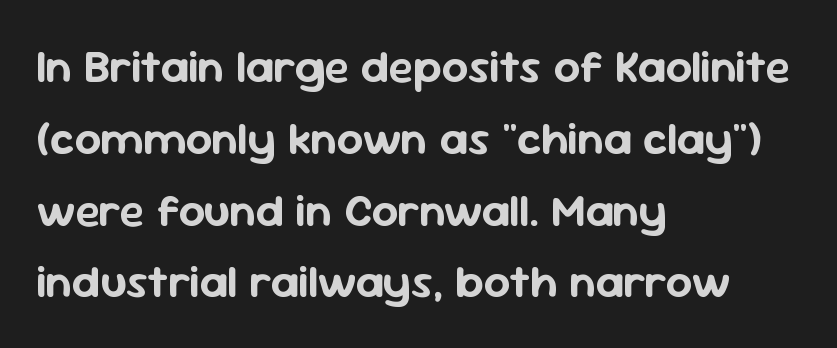
The passage shown is typeset with a sans-serif family. Tracking value appears to be zero — textbook default spacing. The lettering holds an erect, upright posture throughout. Vertically, the passage feels balanced, rows spaced as you'd expect. Descender tails drop into unmarked territory. Each line starts at the same left margin while the right side varies.
